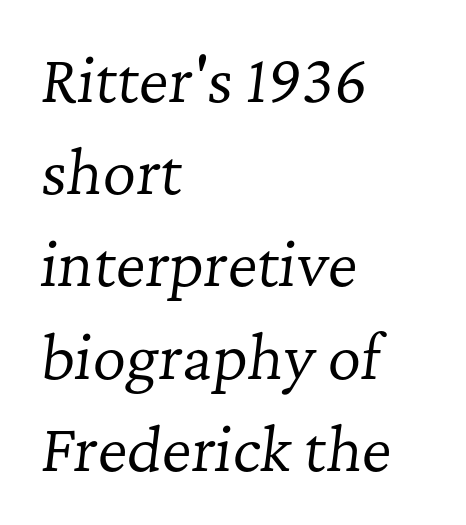
{"serif": "yes", "italic": "yes", "lean": "right", "slant_degrees": 7, "bold": "no", "weight": "regular", "width": "normal", "stroke_contrast": "low", "x_height": "medium", "monospaced": "no", "underline": "no", "align": "left", "line_spacing": "normal", "line_spacing_ratio": 1.59, "letter_spacing": "normal", "letter_spacing_em": 0.0, "glyph_px": 58}
